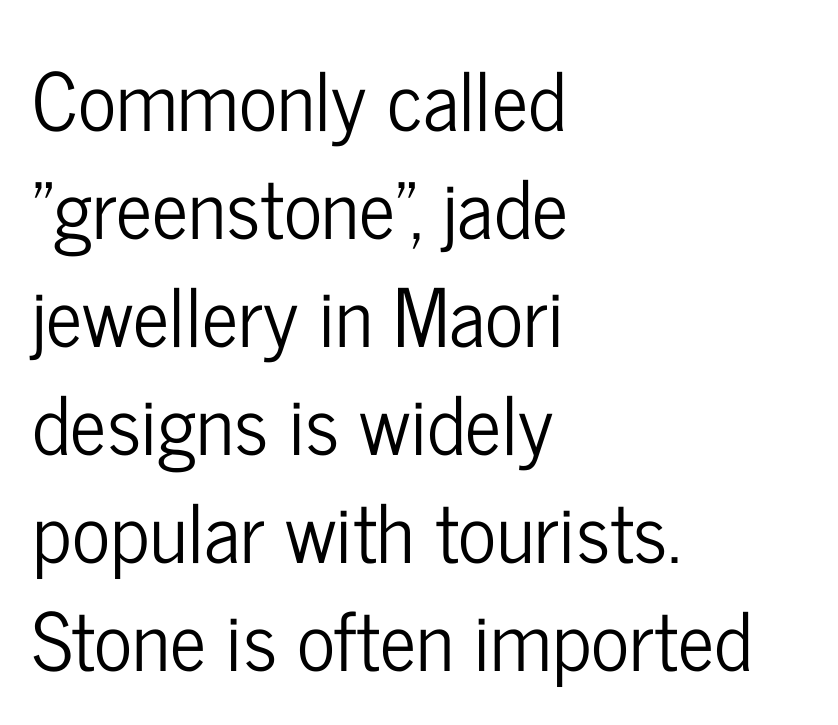
The image shows 80 px condensed sans-serif type, upright; set left-aligned, normal line spacing (1.35x), normal letter spacing, not underlined; low stroke contrast and a medium x-height.
